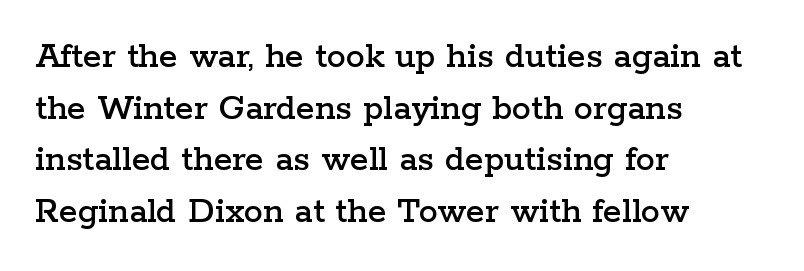
Characters follow at the spacing the type designer built in. This sample keeps an unexceptional amount of space between lines. Proportional: the letters do not fall into vertical columns. Quick note: not italic, upright. This rendering uses left alignment, leaving the right contour irregular. Note: serifs present on the glyphs.
